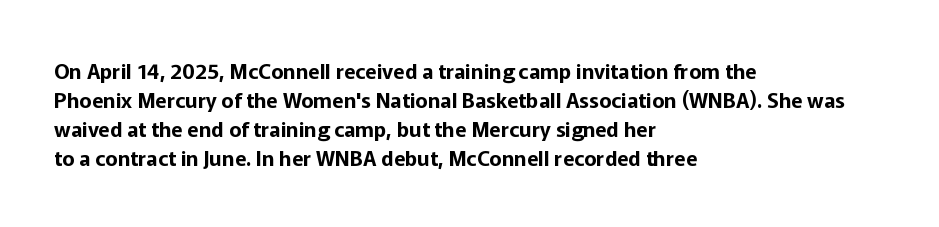
The image shows 21 px text type, upright; set left-aligned, normal line spacing (1.38x), normal letter spacing, not underlined.
